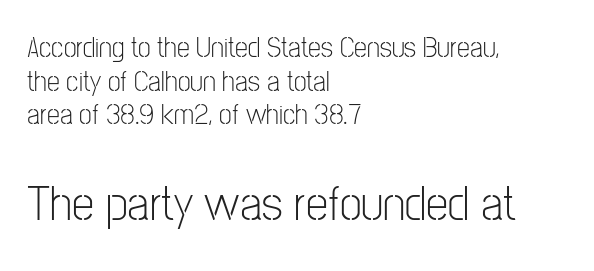
{"serif": "no", "italic": "no", "bold": "no", "weight": "light", "width": "condensed", "stroke_contrast": "low", "x_height": "medium", "monospaced": "no", "underline": "no", "align": "left", "line_spacing_ratio": 1.16, "letter_spacing": "normal", "letter_spacing_em": 0.0, "larger_block": "second", "size_ratio": 1.72, "glyph_px": 50}
